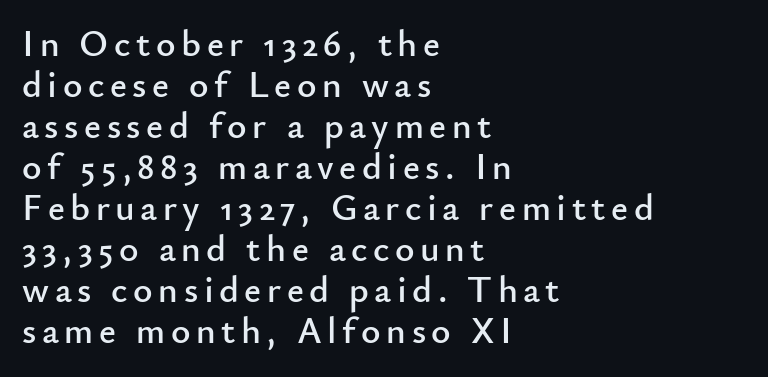
Each new line begins almost immediately beneath the previous one. Observe the absence of serifs on each vertical stroke in this sample. Check under the words: just untouched page. The typesetter chose a ragged-right arrangement here. Here the designer chose a conventional face with non-uniform glyph widths. Upright lettering throughout.
